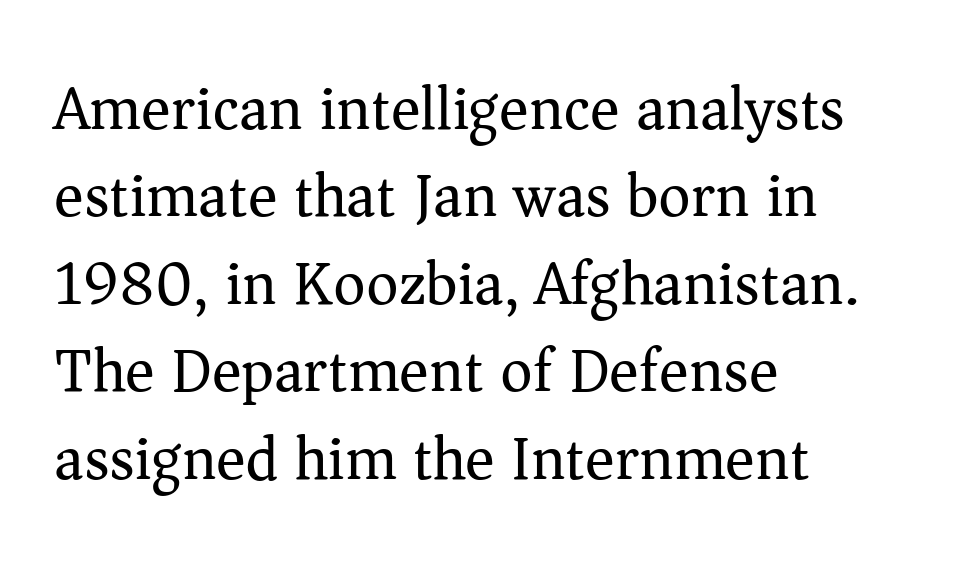
The image shows 62 px regular-weight serif type, upright; set left-aligned, normal line spacing (1.41x), normal letter spacing, not underlined; medium stroke contrast and a medium x-height.
